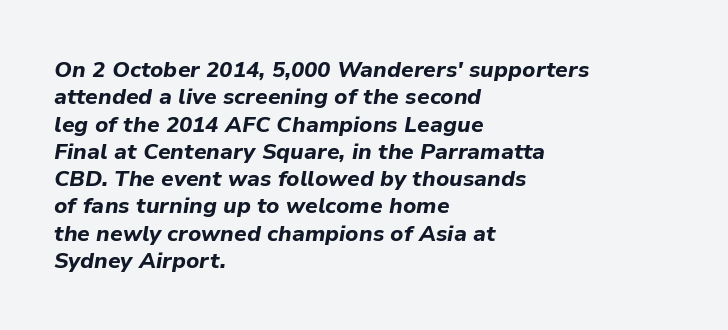
The image shows 22 px bold type, italic (leaning right); set left-aligned, line spacing 1.24x, normal letter spacing, not underlined.
